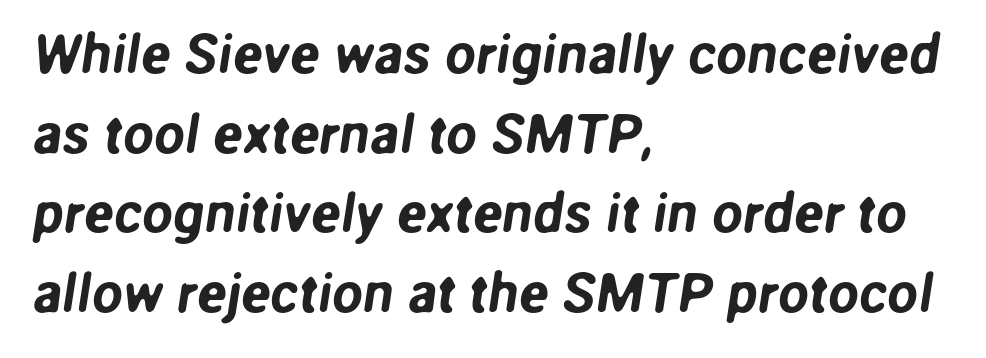
{"serif": "no", "width": "normal", "stroke_contrast": "low", "x_height": "medium", "monospaced": "no", "underline": "no", "align": "left", "line_spacing": "normal", "line_spacing_ratio": 1.45, "letter_spacing": "normal", "letter_spacing_em": 0.0, "glyph_px": 55}
